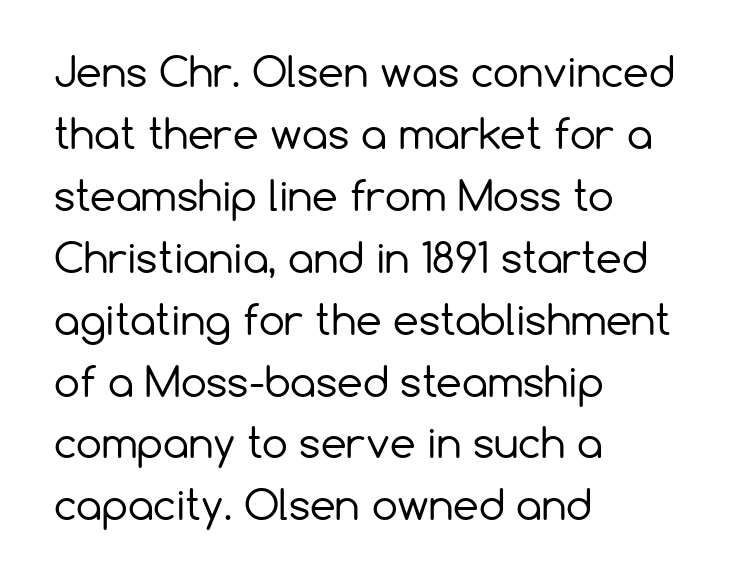
Q: Is the text bold? A: No.
Q: Is the text italic (slanted)? A: No, it is upright.
Q: Is the typeface a serif or a sans-serif typeface? A: Sans-serif.
Q: Is the text underlined? A: No.
Q: How is the paragraph aligned? A: Left-aligned.
Q: Is the spacing between letters normal or unusually wide? A: Normal.
Q: Is the spacing between lines tight, normal or loose? A: Normal.
Q: Width (condensed, normal, or wide)? A: Normal.
Q: Stroke contrast? A: Low.
Q: x-height? A: Medium.
Q: Monospaced? A: No.
